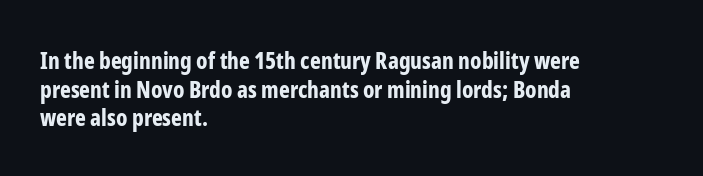
Q: Is the text bold? A: Yes.
Q: Is the text italic (slanted)? A: No, it is upright.
Q: Is the text underlined? A: No.
Q: How is the paragraph aligned? A: Left-aligned.
Q: Is the spacing between letters normal or unusually wide? A: Normal.
Q: Is the spacing between lines tight, normal or loose? A: Normal.
